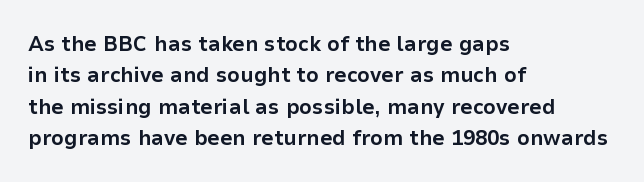
Q: Is the text bold? A: Yes.
Q: Is the text italic (slanted)? A: No, it is upright.
Q: Is the text underlined? A: No.
Q: How is the paragraph aligned? A: Left-aligned.
Q: Is the spacing between letters normal or unusually wide? A: Normal.
Q: Is the spacing between lines tight, normal or loose? A: Normal.
